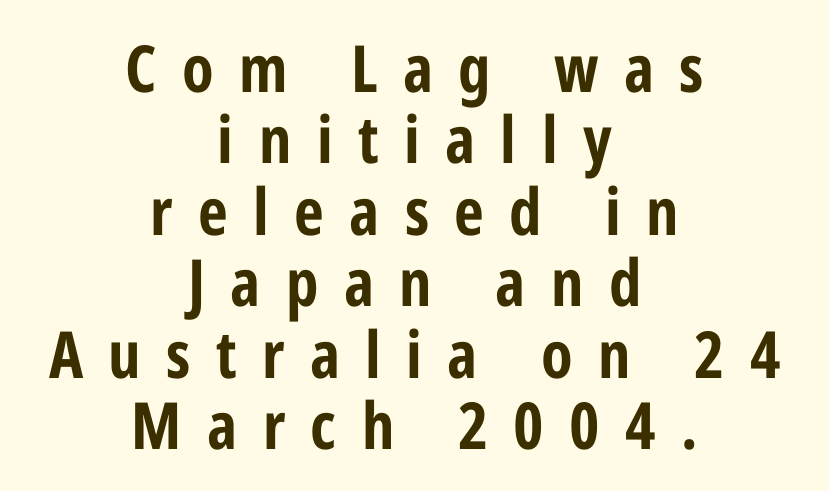
Rendered with straight, roman letterforms. Nope, no serifs anywhere on these letters. This block would grow much taller if given ordinary leading; it's compressed now. Each word looks stretched out because of the extra space between its letters. The space beneath each line is pristine and unruled.
